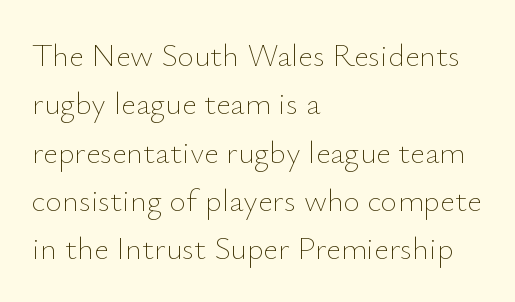
The image shows 32 px thin type, upright; set left-aligned, normal line spacing (1.51x), normal letter spacing, not underlined; low stroke contrast and a small x-height.
